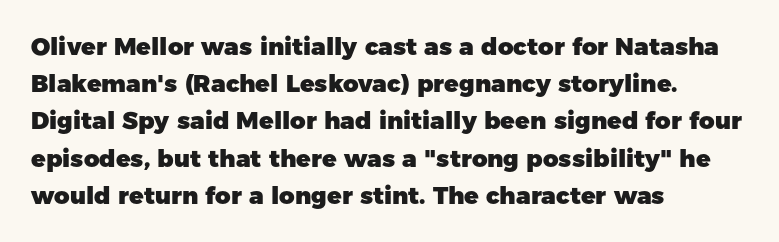
The passage shown has conventional tracking throughout. Underline: absent. The lines in this sample share a left origin and differ only in where they stop. These lines carry a lot of weight — the face is fully bold. Leading: standard. Characters remain perfectly vertical along every line.
